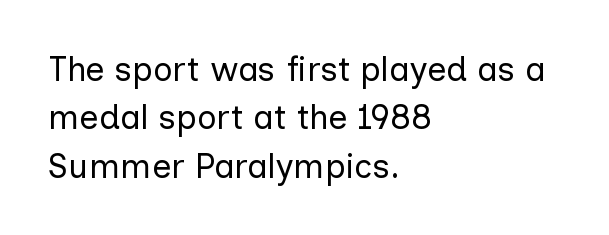
Q: Is the text bold? A: No.
Q: Is the text italic (slanted)? A: No, it is upright.
Q: Is the typeface a serif or a sans-serif typeface? A: Sans-serif.
Q: Is the text underlined? A: No.
Q: How is the paragraph aligned? A: Left-aligned.
Q: Is the spacing between letters normal or unusually wide? A: Normal.
Q: Is the spacing between lines tight, normal or loose? A: Normal.
Q: Width (condensed, normal, or wide)? A: Normal.
Q: Stroke contrast? A: Low.
Q: x-height? A: Medium.
Q: Monospaced? A: No.
